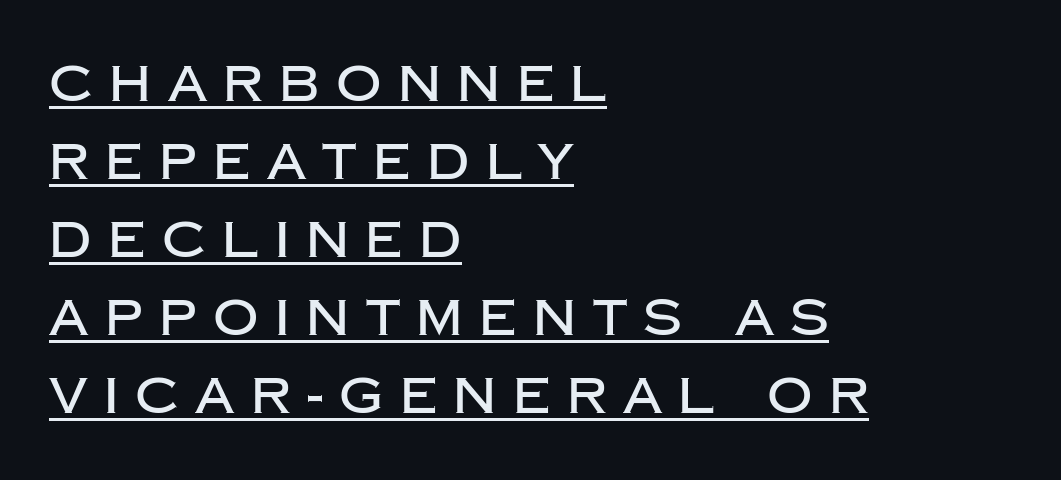
The image shows 50 px sans-serif type, upright; set left-aligned, normal line spacing (1.56x), unusually wide letter spacing (+0.33 em), underlined; low stroke contrast and a large x-height.
